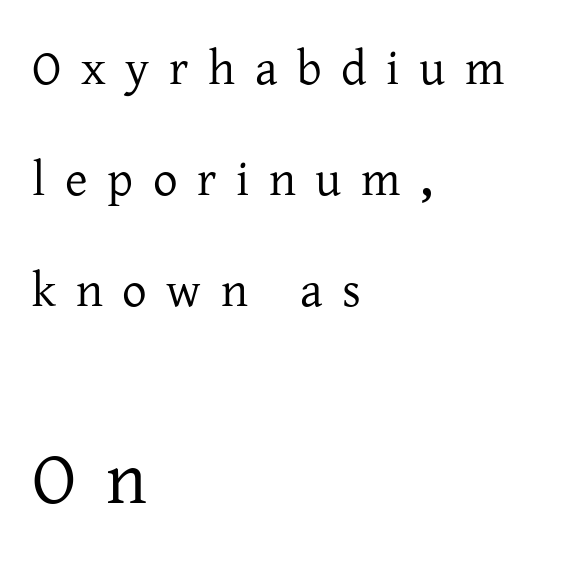
Q: Is the text italic (slanted)? A: No, it is upright.
Q: Is the typeface a serif or a sans-serif typeface? A: Serif.
Q: Is the text underlined? A: No.
Q: How is the paragraph aligned? A: Left-aligned.
Q: Is the spacing between letters normal or unusually wide? A: Unusually wide.
Q: Is the spacing between lines tight, normal or loose? A: Loose.
Q: Which block of text is set in a larger size, the first (top) or the second (bottom)? A: The second (bottom) one.
Q: Width (condensed, normal, or wide)? A: Normal.
Q: Stroke contrast? A: Low.
Q: x-height? A: Medium.
Q: Monospaced? A: No.
